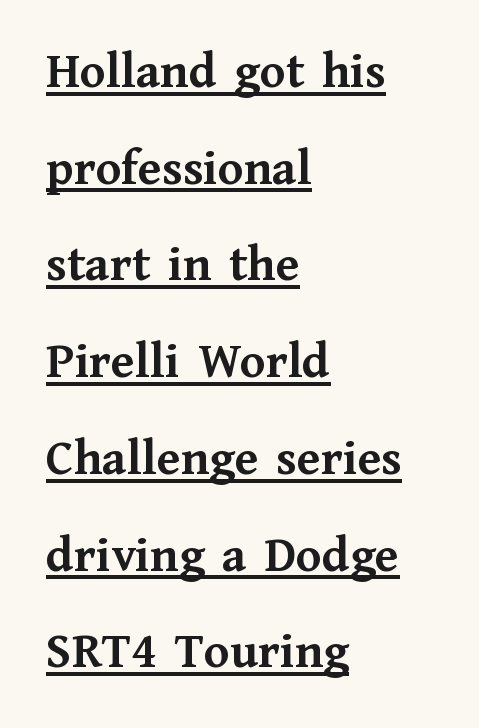
{"serif": "yes", "italic": "no", "bold": "yes", "weight": "semibold", "width": "normal", "stroke_contrast": "medium", "x_height": "medium", "monospaced": "no", "underline": "yes", "align": "left", "line_spacing_ratio": 1.86, "letter_spacing": "normal", "letter_spacing_em": 0.0, "glyph_px": 52}
